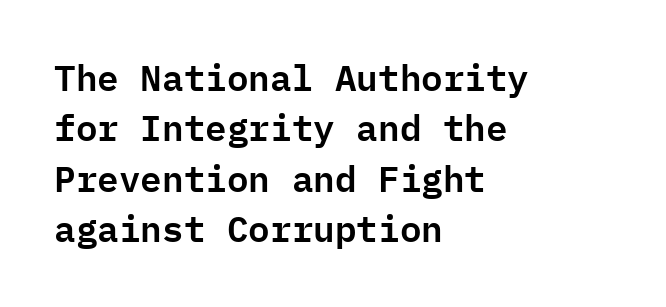
{"serif": "no", "italic": "no", "width": "normal", "stroke_contrast": "low", "x_height": "medium", "monospaced": "yes", "underline": "no", "align": "left", "line_spacing": "normal", "line_spacing_ratio": 1.4, "letter_spacing": "normal", "letter_spacing_em": 0.0, "glyph_px": 36}
